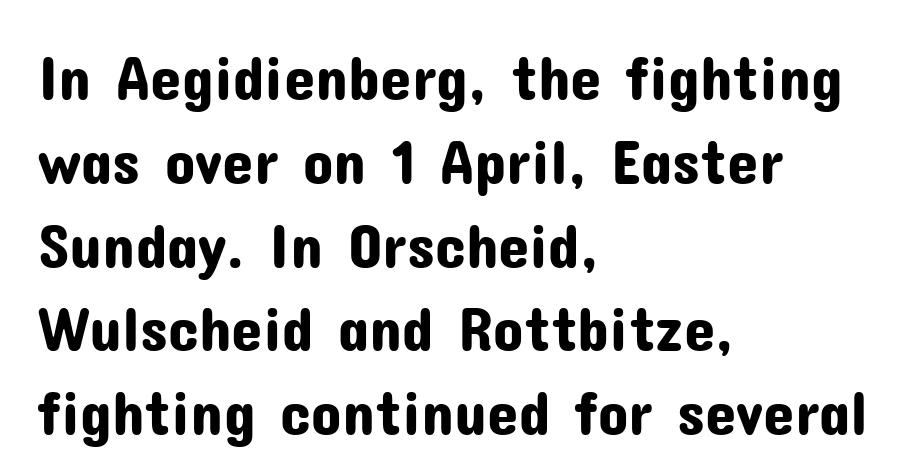
{"serif": "no", "italic": "no", "width": "normal", "stroke_contrast": "low", "x_height": "medium", "monospaced": "no", "underline": "no", "align": "left", "line_spacing": "normal", "line_spacing_ratio": 1.33, "letter_spacing": "normal", "letter_spacing_em": 0.0, "glyph_px": 63}
